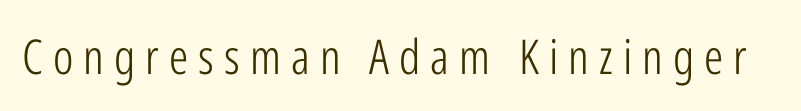
The image shows 48 px light, condensed sans-serif type, upright; set unusually wide letter spacing (+0.21 em), not underlined; low stroke contrast and a medium x-height.
